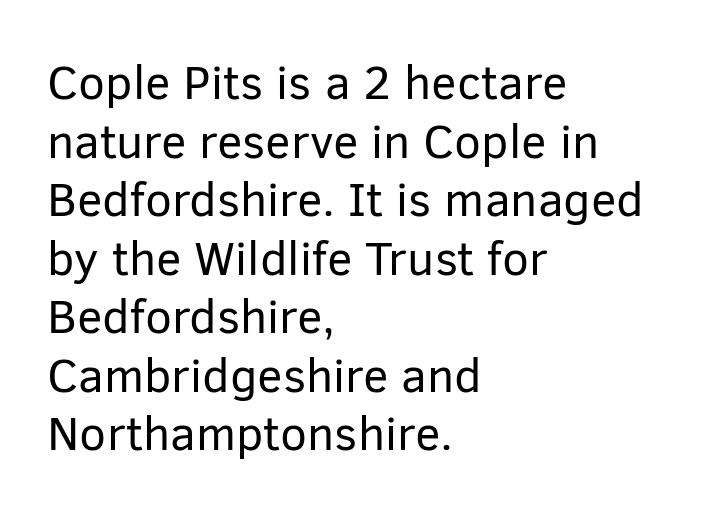
Honestly, there is no underline to notice here at all. A typesetter would call this proportional, since set widths differ per character. Each word holds together tightly as a unit, with standard inter-letter gaps. On a weight scale, this lands at 450 or below. The rag falls on the right side of this text block. Letterform terminals end flat and unadorned throughout the passage.
